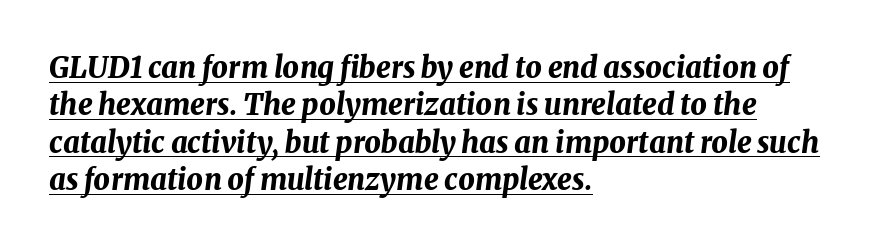
{"italic": "yes", "lean": "right", "slant_degrees": 8, "bold": "yes", "weight": "bold", "width": "normal", "stroke_contrast": "medium", "x_height": "medium", "monospaced": "no", "underline": "yes", "align": "left", "line_spacing": "normal", "line_spacing_ratio": 1.29, "letter_spacing": "normal", "letter_spacing_em": 0.0, "glyph_px": 29}
